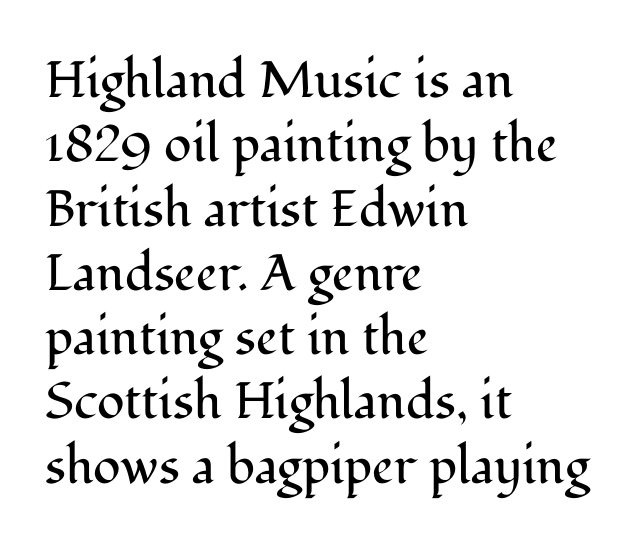
The line-height multiplier appears to be the usual default. Posture: straight, roman, zero tilt. Proportional: the letters do not fall into vertical columns. Descender tails drop into unmarked territory. Classification — serif.
